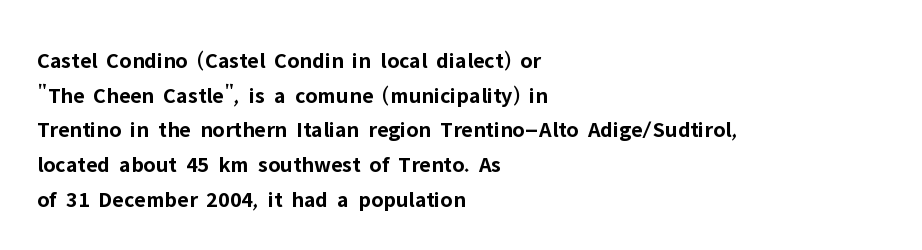
Every stem runs plumb, perpendicular to the baseline. The typesetting leans heavy: a genuine bold. Anything drawn beneath the words? Only blank space. The paragraph shown leans on its left margin. In terms of letterspacing, this is plain default setting. The space between consecutive lines is moderate.
